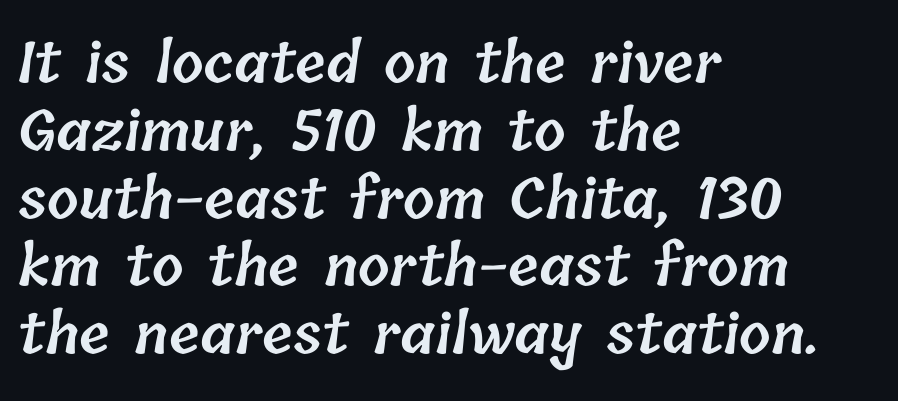
{"bold": "semi", "weight": "semibold", "width": "normal", "stroke_contrast": "low", "x_height": "medium", "monospaced": "no", "underline": "no", "align": "left", "line_spacing_ratio": 1.21, "letter_spacing": "normal", "letter_spacing_em": 0.0, "glyph_px": 56}
